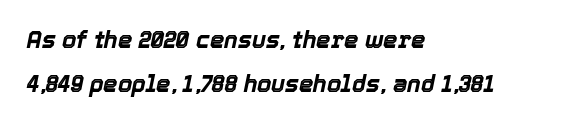
{"italic": "yes", "lean": "right", "slant_degrees": 12, "bold": "yes", "underline": "no", "align": "left", "line_spacing": "loose", "line_spacing_ratio": 1.9, "letter_spacing": "normal", "letter_spacing_em": 0.0, "glyph_px": 23}
